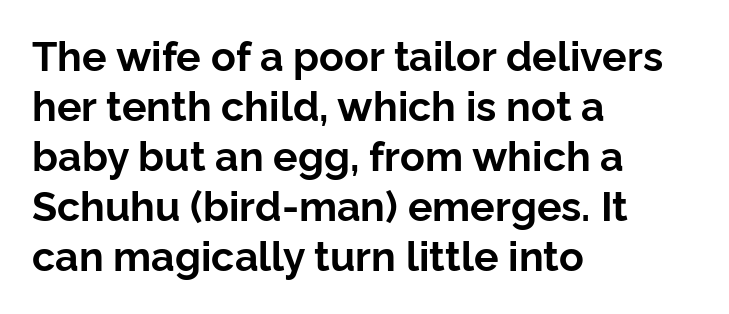
{"serif": "no", "italic": "no", "bold": "yes", "weight": "bold", "width": "normal", "stroke_contrast": "low", "x_height": "medium", "monospaced": "no", "underline": "no", "align": "left", "line_spacing_ratio": 1.22, "letter_spacing": "normal", "letter_spacing_em": 0.0, "glyph_px": 41}
